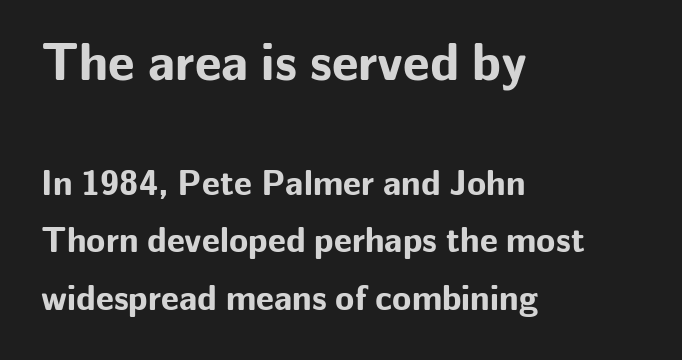
Q: Is the text bold? A: Yes.
Q: Is the text italic (slanted)? A: No, it is upright.
Q: Is the typeface a serif or a sans-serif typeface? A: Sans-serif.
Q: Is the text underlined? A: No.
Q: How is the paragraph aligned? A: Left-aligned.
Q: Is the spacing between letters normal or unusually wide? A: Normal.
Q: Is the spacing between lines tight, normal or loose? A: Normal.
Q: Which block of text is set in a larger size, the first (top) or the second (bottom)? A: The first (top) one.
Q: Width (condensed, normal, or wide)? A: Normal.
Q: Stroke contrast? A: Low.
Q: x-height? A: Medium.
Q: Monospaced? A: No.
